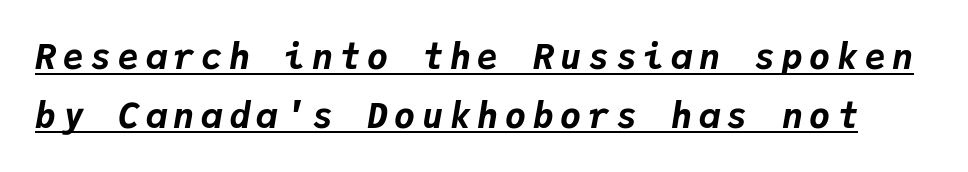
{"italic": "yes", "lean": "right", "slant_degrees": 9, "bold": "yes", "weight": "bold", "width": "normal", "stroke_contrast": "low", "x_height": "medium", "monospaced": "yes", "underline": "yes", "line_spacing": "normal", "line_spacing_ratio": 1.68, "glyph_px": 35}
